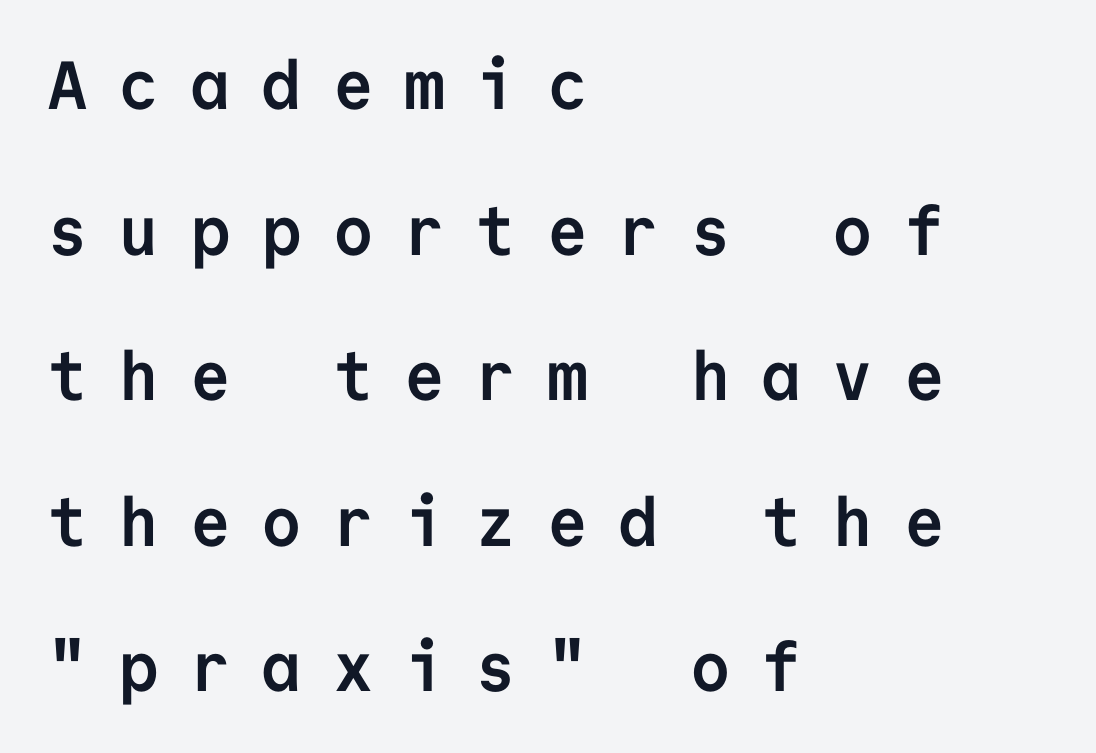
{"serif": "no", "italic": "no", "bold": "yes", "weight": "semibold", "width": "normal", "stroke_contrast": "low", "x_height": "medium", "monospaced": "yes", "underline": "no", "align": "left", "line_spacing": "loose", "line_spacing_ratio": 2.14, "letter_spacing": "wide", "letter_spacing_em": 0.45, "glyph_px": 68}
